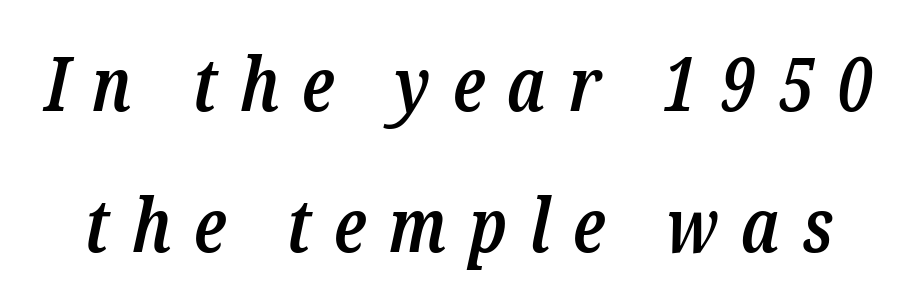
Q: Is the text bold? A: Semi-bold.
Q: Is the text italic (slanted)? A: Yes, it leans right by about 12 degrees.
Q: Is the typeface a serif or a sans-serif typeface? A: Serif.
Q: Is the text underlined? A: No.
Q: Is the spacing between letters normal or unusually wide? A: Unusually wide.
Q: Width (condensed, normal, or wide)? A: Condensed.
Q: Stroke contrast? A: Low.
Q: x-height? A: Medium.
Q: Monospaced? A: No.
